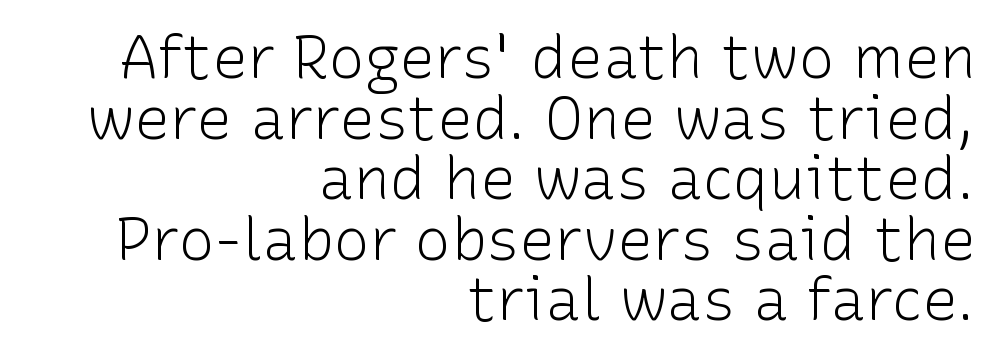
Nobody touched the tracking dial on this one. Heft: none added — not bold. This rendering features lettering with no underline. The rendering shows plain stroke endings on the letterforms — a sans-serif design. Tall strokes in this sample are plumb rather than angled. Leading: reduced.
